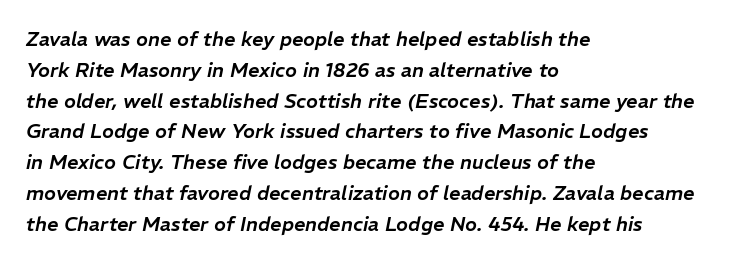
{"italic": "yes", "lean": "right", "slant_degrees": 11, "underline": "no", "align": "left", "line_spacing": "normal", "line_spacing_ratio": 1.54, "letter_spacing": "normal", "letter_spacing_em": 0.0, "glyph_px": 20}
